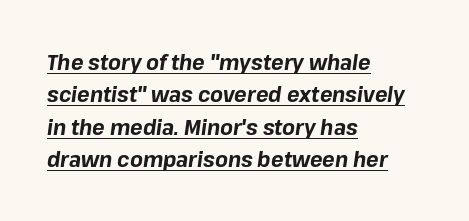
Leftover space on each line is placed entirely after the last word. This rendering features underlined lettering. Heft: maximum for text — a bold. The text carries the slant typical of an italic or oblique font. In terms of letterspacing, this is plain default setting. Leading: standard.
